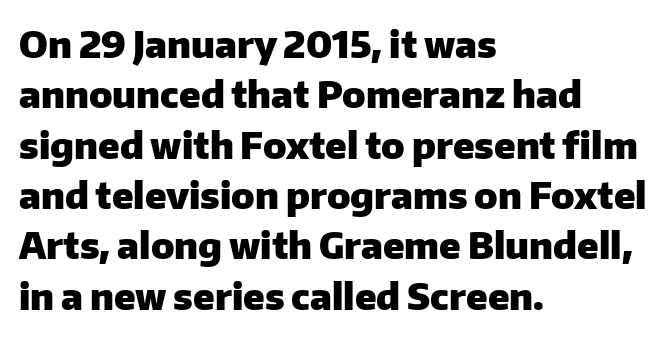
Q: Is the text bold? A: Yes.
Q: Is the text italic (slanted)? A: No, it is upright.
Q: Is the typeface a serif or a sans-serif typeface? A: Sans-serif.
Q: Is the text underlined? A: No.
Q: How is the paragraph aligned? A: Left-aligned.
Q: Is the spacing between letters normal or unusually wide? A: Normal.
Q: Is the spacing between lines tight, normal or loose? A: Normal.
Q: Width (condensed, normal, or wide)? A: Normal.
Q: Stroke contrast? A: Low.
Q: x-height? A: Medium.
Q: Monospaced? A: No.
